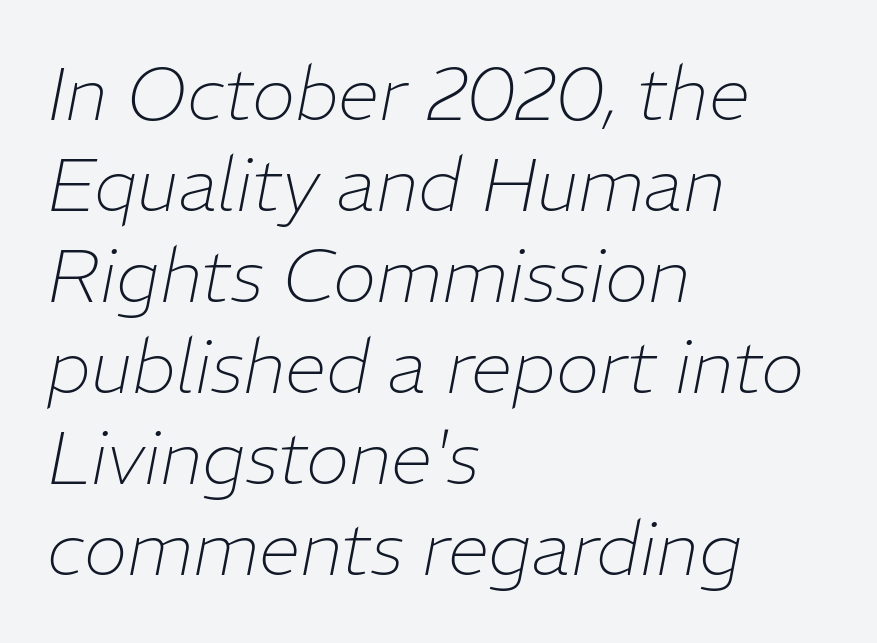
The image shows 74 px thin type, italic (leaning right); set left-aligned, line spacing 1.23x, normal letter spacing, not underlined; low stroke contrast and a medium x-height.
